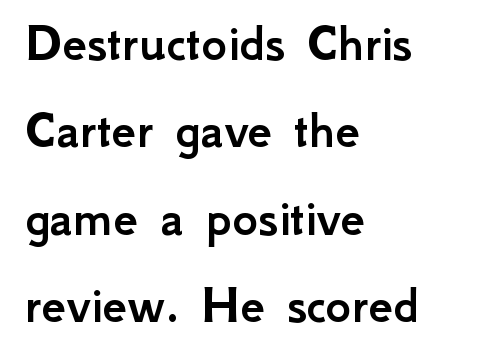
The rag falls on the right side of this text block. This sample uses an upright cut, with every glyph sitting square on the baseline. Summary of vertical rhythm: regular, with standard interline spacing. What stands out about the letter spacing? Nothing — it is the standard amount. Note the varied advance widths — an 'i' is clearly narrower than an 'm'.
